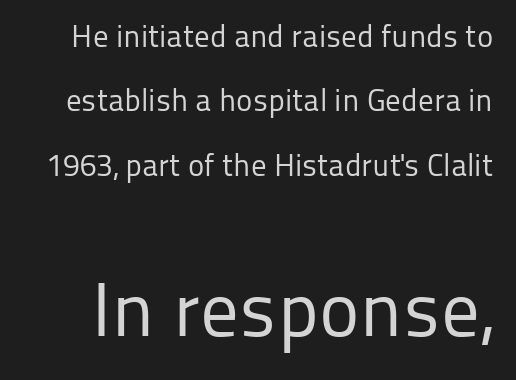
Q: Is the text bold? A: No.
Q: Is the text italic (slanted)? A: No, it is upright.
Q: Is the typeface a serif or a sans-serif typeface? A: Sans-serif.
Q: Is the text underlined? A: No.
Q: Is the spacing between letters normal or unusually wide? A: Normal.
Q: Is the spacing between lines tight, normal or loose? A: Loose.
Q: Which block of text is set in a larger size, the first (top) or the second (bottom)? A: The second (bottom) one.
Q: Width (condensed, normal, or wide)? A: Normal.
Q: Stroke contrast? A: Low.
Q: x-height? A: Medium.
Q: Monospaced? A: No.
